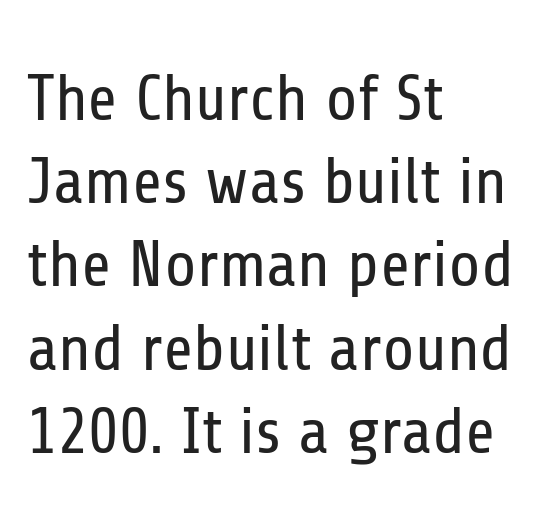
Typographically, this falls in the sans-serif category. The passage shown has conventional tracking throughout. The type sits square on the baseline with zero lean. Visually the block forms a straight wall on the left and a jagged coastline on the right. Is this a heavy cut? Hardly; it is regular or lighter.
